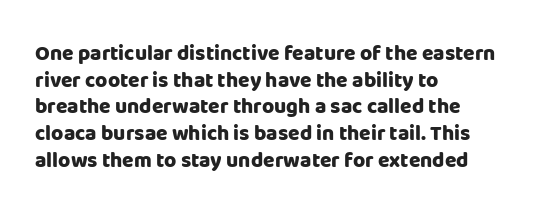
Honestly, the row spacing looks completely unremarkable. Posture: upright roman. Plenty of ink on the page — the face is bold. Typeset ragged right — the left edge is the straight one.
